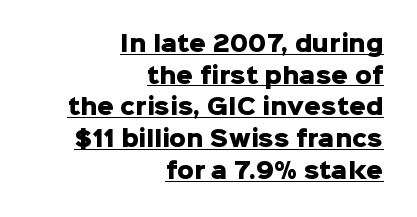
Heavy-handed strokes throughout: this text is bold. Tall strokes in this sample are plumb rather than angled. Does the leading feel generous? No, just average. The ragged edge is on the left, which tells us the setting is flush right.
